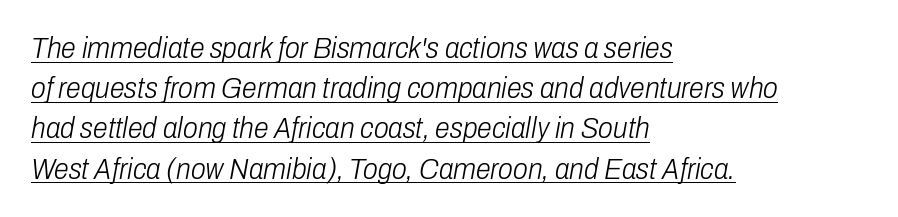
Looks like regular typesetting: each glyph gets only the width it needs. The strokes are not fattened; the text isn't bold. These lines were composed using italics. This sample keeps an unexceptional amount of space between lines.
